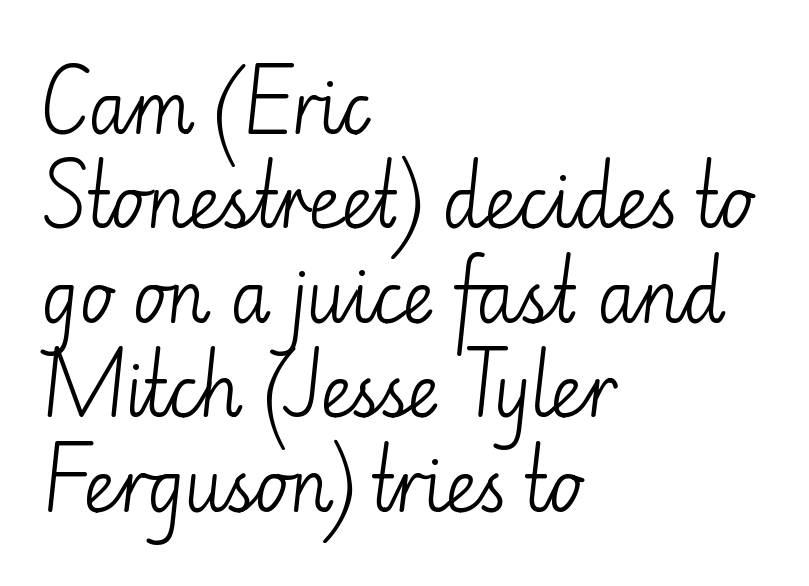
The image shows 70 px light sans-serif type; set left-aligned, normal line spacing (1.35x), normal letter spacing, not underlined; low stroke contrast and a small x-height.
